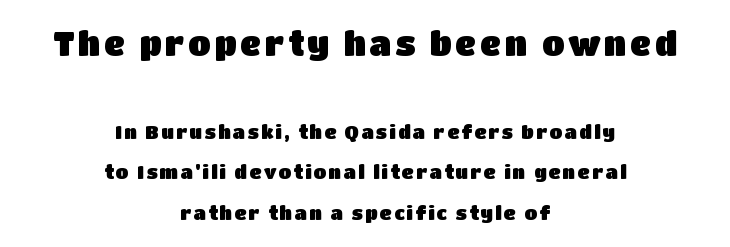
{"serif": "no", "italic": "no", "width": "normal", "stroke_contrast": "low", "x_height": "large", "monospaced": "no", "underline": "no", "align": "center", "line_spacing": "loose", "line_spacing_ratio": 2.13, "larger_block": "first", "size_ratio": 1.74, "glyph_px": 33}
